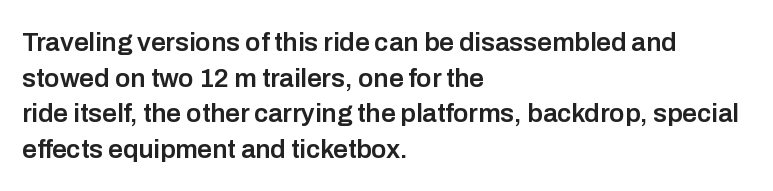
Q: Is the text bold? A: Semi-bold.
Q: Is the text italic (slanted)? A: No, it is upright.
Q: Is the text underlined? A: No.
Q: How is the paragraph aligned? A: Left-aligned.
Q: Is the spacing between letters normal or unusually wide? A: Normal.
Q: Is the spacing between lines tight, normal or loose? A: Normal.
